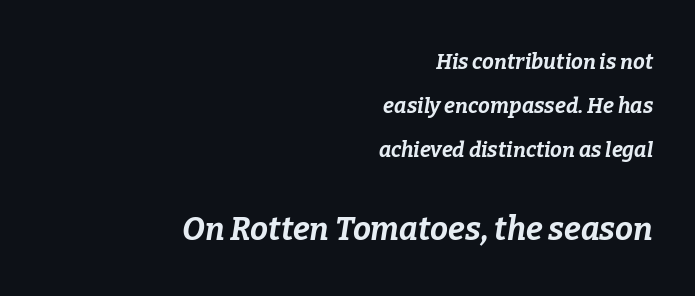
The image shows 32 px bold type, italic (leaning right); set right-aligned, loose line spacing (2.09x), normal letter spacing, not underlined; the second (bottom) block is 1.52x larger; low stroke contrast and a medium x-height.
